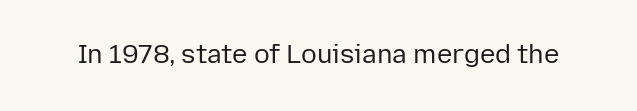
A roman cut, with each character standing at attention. Decoration check: the copy has no underline. The gaps between neighbouring characters are ordinary and unremarkable. Bold? No — there's no thickening of the strokes.
